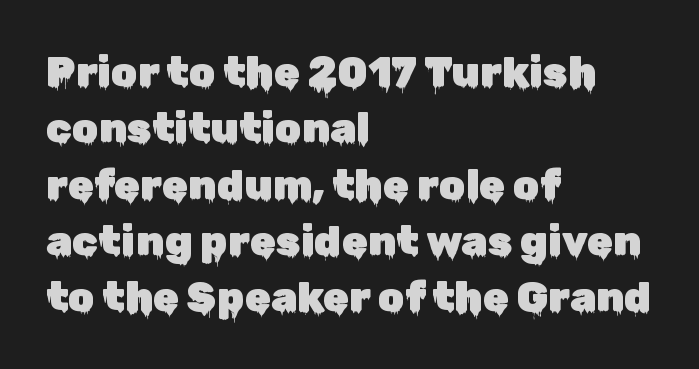
The image shows 42 px sans-serif type, upright; set left-aligned, normal line spacing (1.34x), normal letter spacing, not underlined; low stroke contrast and a medium x-height.
